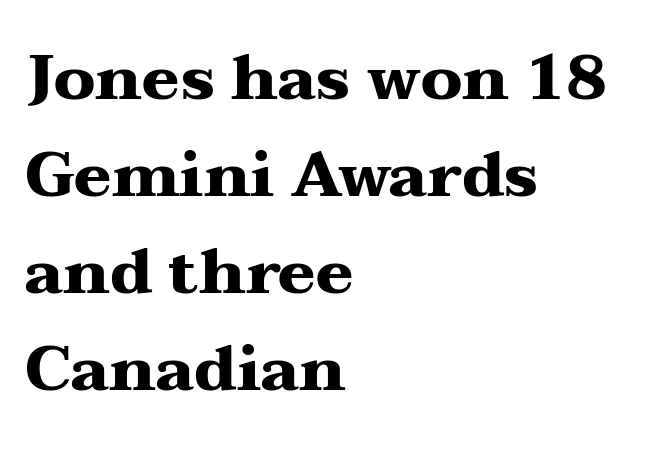
Q: Is the text bold? A: Yes.
Q: Is the text italic (slanted)? A: No, it is upright.
Q: Is the typeface a serif or a sans-serif typeface? A: Serif.
Q: Is the text underlined? A: No.
Q: How is the paragraph aligned? A: Left-aligned.
Q: Is the spacing between letters normal or unusually wide? A: Normal.
Q: Is the spacing between lines tight, normal or loose? A: Normal.
Q: Width (condensed, normal, or wide)? A: Wide.
Q: Stroke contrast? A: Medium.
Q: x-height? A: Medium.
Q: Monospaced? A: No.
